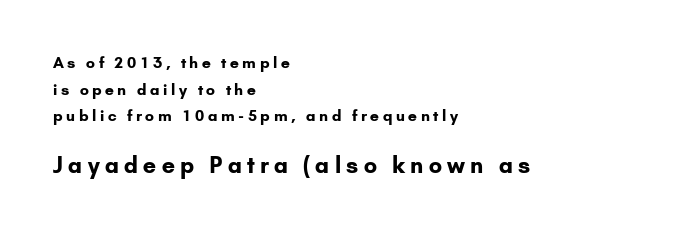
Q: Is the text bold? A: Yes.
Q: Is the text italic (slanted)? A: No, it is upright.
Q: Is the text underlined? A: No.
Q: How is the paragraph aligned? A: Left-aligned.
Q: Is the spacing between letters normal or unusually wide? A: Unusually wide.
Q: Which block of text is set in a larger size, the first (top) or the second (bottom)? A: The second (bottom) one.
